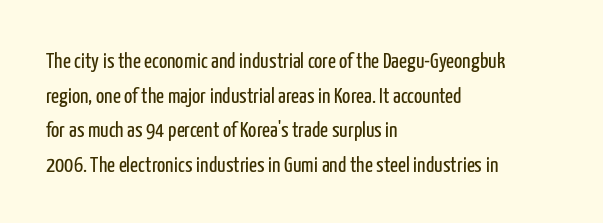
Which margin do the lines hug? The left one — the right edge is uneven. This is roman type, the default non-slanted kind. Summary of vertical rhythm: regular, with standard interline spacing. These glyphs show unthickened strokes, regular width or finer. The rendering keeps characters at their native spacing. The gap between lines stays unmarked.
